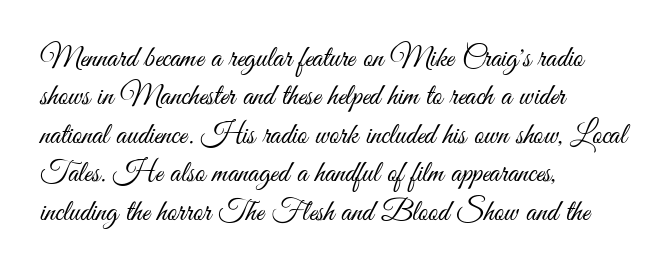
Q: Is the text bold? A: No.
Q: Is the text italic (slanted)? A: Yes.
Q: Is the typeface a serif or a sans-serif typeface? A: Sans-serif.
Q: Is the text underlined? A: No.
Q: How is the paragraph aligned? A: Left-aligned.
Q: Is the spacing between letters normal or unusually wide? A: Normal.
Q: Is the spacing between lines tight, normal or loose? A: Normal.
Q: Width (condensed, normal, or wide)? A: Condensed.
Q: Stroke contrast? A: Medium.
Q: x-height? A: Small.
Q: Monospaced? A: No.
